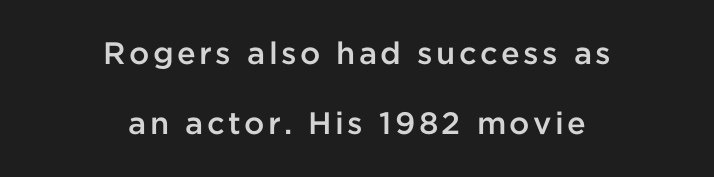
{"serif": "no", "italic": "no", "bold": "semi", "weight": "semibold", "width": "normal", "stroke_contrast": "low", "x_height": "medium", "monospaced": "no", "underline": "no", "align": "center", "line_spacing": "loose", "line_spacing_ratio": 2.27, "glyph_px": 31}
